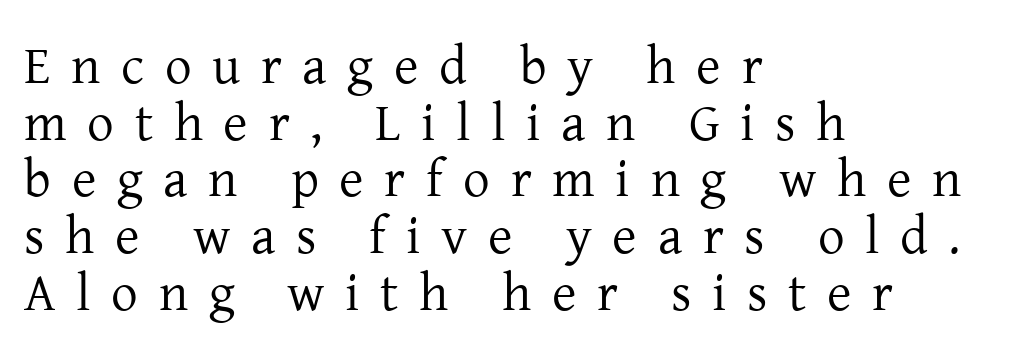
The image shows 53 px regular-weight serif type, upright; set left-aligned, tight line spacing (1.07x), unusually wide letter spacing (+0.39 em), not underlined; low stroke contrast and a medium x-height.
